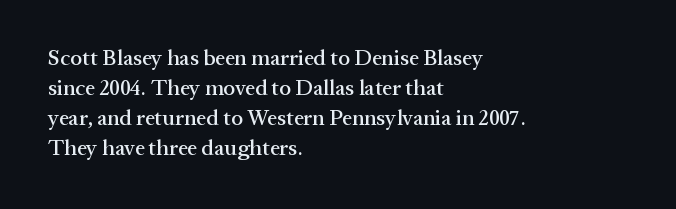
Q: Is the text italic (slanted)? A: No, it is upright.
Q: Is the text underlined? A: No.
Q: How is the paragraph aligned? A: Left-aligned.
Q: Is the spacing between letters normal or unusually wide? A: Normal.
Q: Is the spacing between lines tight, normal or loose? A: Normal.
